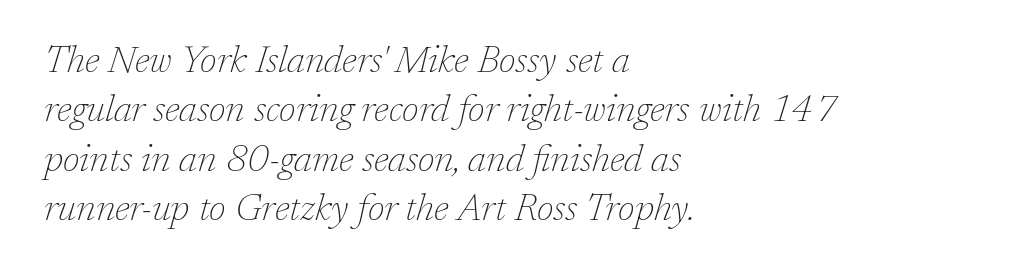
Q: Is the text bold? A: No.
Q: Is the text italic (slanted)? A: Yes, it leans right by about 17 degrees.
Q: Is the typeface a serif or a sans-serif typeface? A: Serif.
Q: Is the text underlined? A: No.
Q: How is the paragraph aligned? A: Left-aligned.
Q: Is the spacing between letters normal or unusually wide? A: Normal.
Q: Is the spacing between lines tight, normal or loose? A: Normal.
Q: Width (condensed, normal, or wide)? A: Normal.
Q: Stroke contrast? A: Low.
Q: x-height? A: Medium.
Q: Monospaced? A: No.
